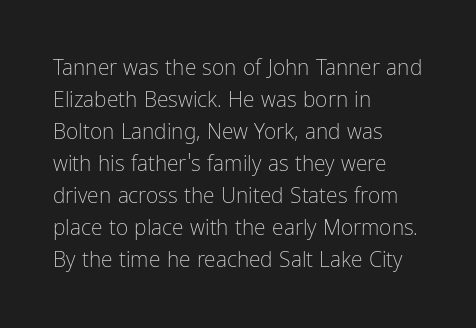
Q: Is the text bold? A: No.
Q: Is the text italic (slanted)? A: No, it is upright.
Q: Is the text underlined? A: No.
Q: How is the paragraph aligned? A: Left-aligned.
Q: Is the spacing between letters normal or unusually wide? A: Normal.
Q: Is the spacing between lines tight, normal or loose? A: Normal.
